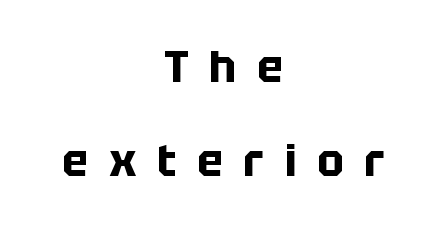
The image shows 44 px bold sans-serif type, upright; set centered, loose line spacing (2.13x), unusually wide letter spacing (+0.47 em), not underlined; low stroke contrast and a large x-height.
